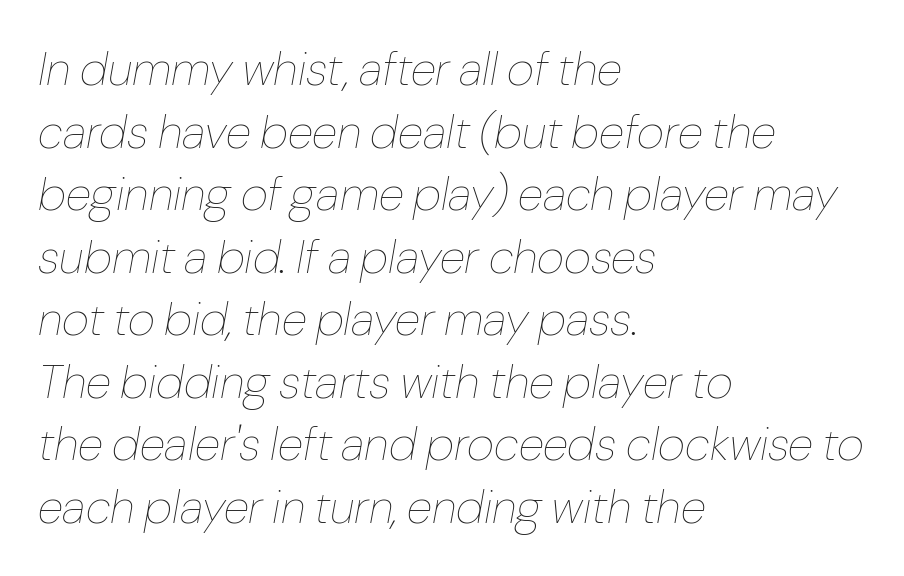
Q: Is the text bold? A: No.
Q: Is the text italic (slanted)? A: Yes, it leans right by about 10 degrees.
Q: Is the text underlined? A: No.
Q: How is the paragraph aligned? A: Left-aligned.
Q: Is the spacing between letters normal or unusually wide? A: Normal.
Q: Is the spacing between lines tight, normal or loose? A: Normal.
Q: Width (condensed, normal, or wide)? A: Normal.
Q: Stroke contrast? A: Low.
Q: x-height? A: Medium.
Q: Monospaced? A: No.
